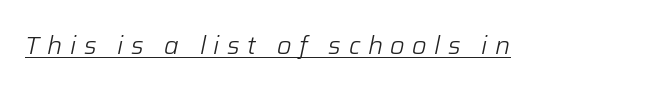
The image shows 25 px text type, italic (leaning right); set unusually wide letter spacing (+0.3 em), underlined.
